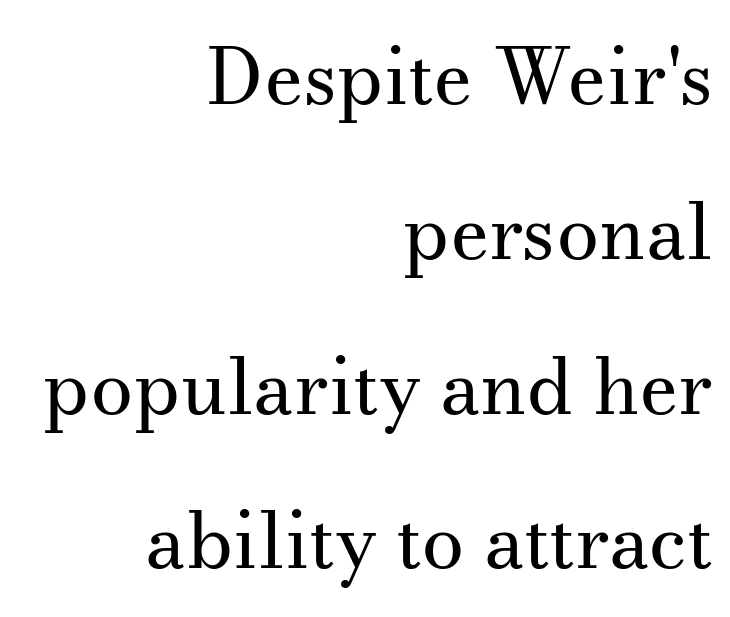
The image shows 77 px regular-weight serif type, upright; set right-aligned, loose line spacing (2.01x), normal letter spacing, not underlined; medium stroke contrast and a small x-height.
